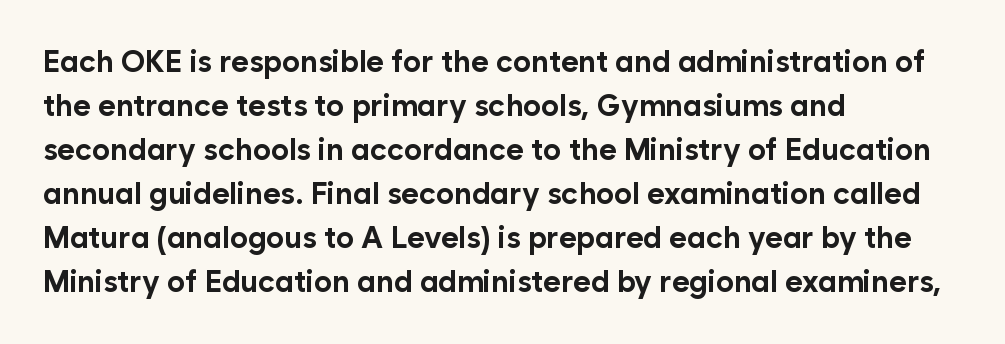
Q: Is the text bold? A: Yes.
Q: Is the text italic (slanted)? A: No, it is upright.
Q: Is the typeface a serif or a sans-serif typeface? A: Sans-serif.
Q: Is the text underlined? A: No.
Q: How is the paragraph aligned? A: Left-aligned.
Q: Is the spacing between letters normal or unusually wide? A: Normal.
Q: Is the spacing between lines tight, normal or loose? A: Normal.
Q: Width (condensed, normal, or wide)? A: Normal.
Q: Stroke contrast? A: Low.
Q: x-height? A: Medium.
Q: Monospaced? A: No.
